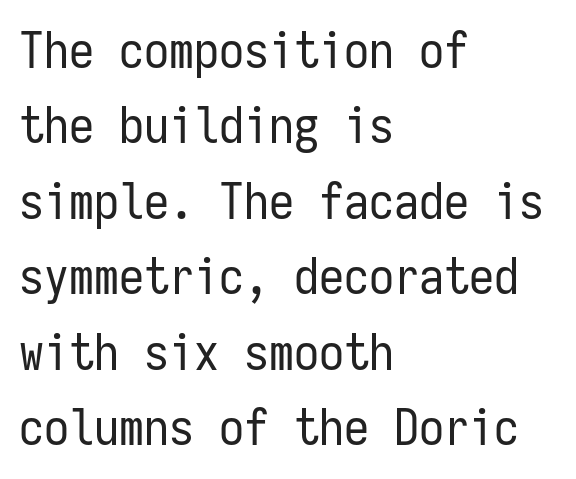
Q: Is the text bold? A: No.
Q: Is the text italic (slanted)? A: No, it is upright.
Q: Is the typeface a serif or a sans-serif typeface? A: Sans-serif.
Q: Is the text underlined? A: No.
Q: How is the paragraph aligned? A: Left-aligned.
Q: Is the spacing between letters normal or unusually wide? A: Normal.
Q: Is the spacing between lines tight, normal or loose? A: Normal.
Q: Width (condensed, normal, or wide)? A: Condensed.
Q: Stroke contrast? A: Low.
Q: x-height? A: Medium.
Q: Monospaced? A: Yes.
